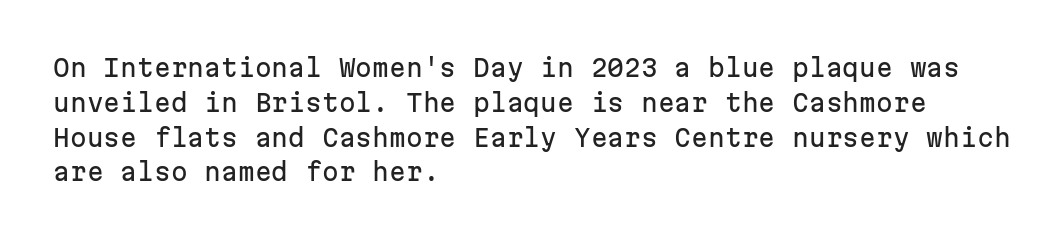
The image shows 24 px text type, upright; set left-aligned, normal line spacing (1.45x), normal letter spacing, not underlined.
